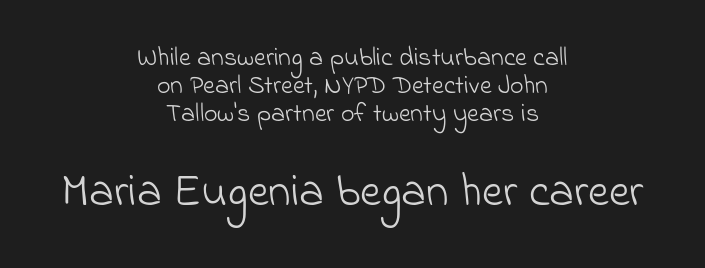
{"serif": "no", "bold": "no", "weight": "light", "width": "normal", "stroke_contrast": "low", "x_height": "small", "monospaced": "no", "underline": "no", "align": "center", "line_spacing": "tight", "line_spacing_ratio": 1.08, "letter_spacing": "normal", "letter_spacing_em": 0.0, "larger_block": "second", "size_ratio": 1.77, "glyph_px": 46}
